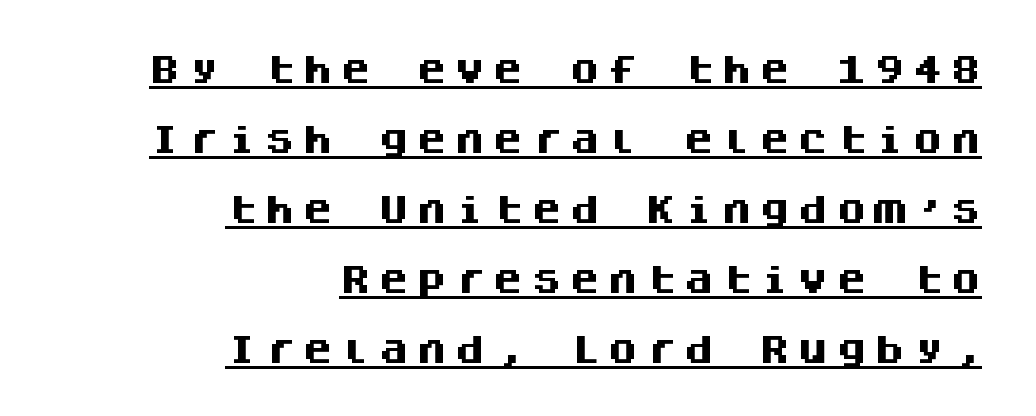
{"serif": "no", "italic": "no", "bold": "yes", "weight": "heavy", "width": "normal", "stroke_contrast": "medium", "x_height": "large", "monospaced": "yes", "underline": "yes", "align": "right", "line_spacing": "loose", "line_spacing_ratio": 2.26, "letter_spacing": "wide", "letter_spacing_em": 0.23, "glyph_px": 31}
